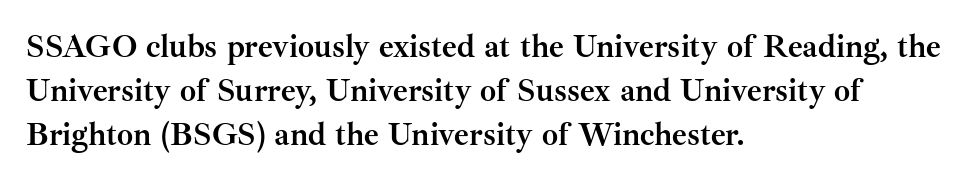
Rule under the text: the space is simply empty. What kind of face is this? One with serifs. Where is the straight margin? On the left. The letters advance in unequal steps, a hallmark of proportional type. The sample has been set heavy, in full bold.
